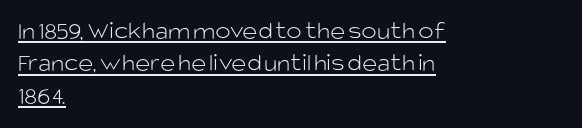
A student would call this left alignment; a typographer would say flush left, rag right. The type sits square on the baseline with zero lean. What's the leading like? Ordinary, nothing unusual. The font sits on the lighter half of the weight spectrum, regular included.
